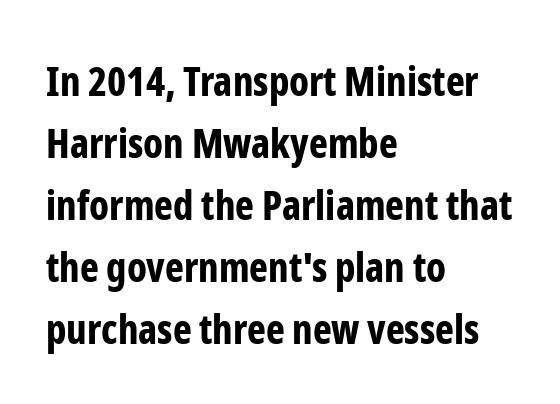
Normally led — the rows are evenly, conventionally spaced. Is the block centered? No — it sits flush against the left margin. Examine the stroke ends and you'll find no serifs. When letters stand straight like this, we call the style roman or upright. Students, this is bold: see how much ink each stroke carries. The specimen omits any rule beneath the text block's lines.
